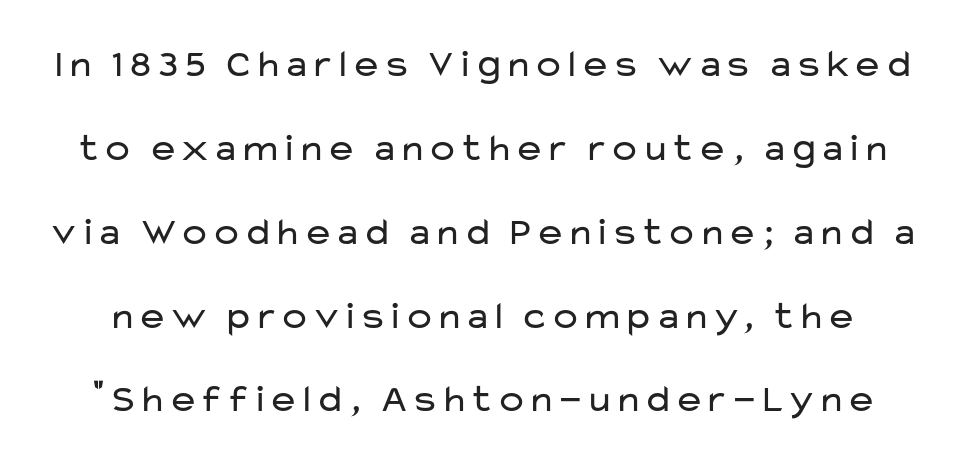
{"serif": "no", "italic": "no", "bold": "no", "weight": "regular", "width": "wide", "stroke_contrast": "low", "x_height": "medium", "monospaced": "no", "underline": "no", "line_spacing": "loose", "line_spacing_ratio": 2.15, "letter_spacing": "normal", "letter_spacing_em": 0.0, "glyph_px": 39}
